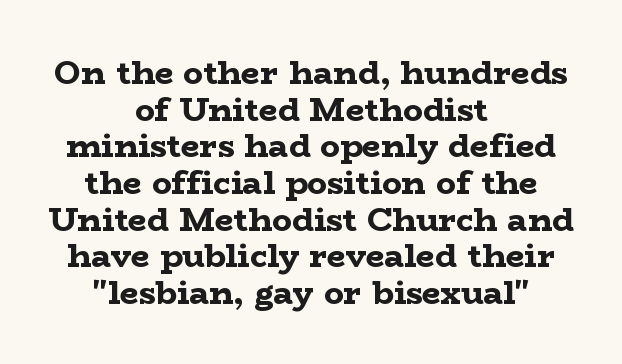
Caption: multi-line text, centered on the measure. Does the lettering tilt? It doesn't — this is upright. What kind of face is this? One with serifs. The block of text is dense from top to bottom, with scant space between rows.
